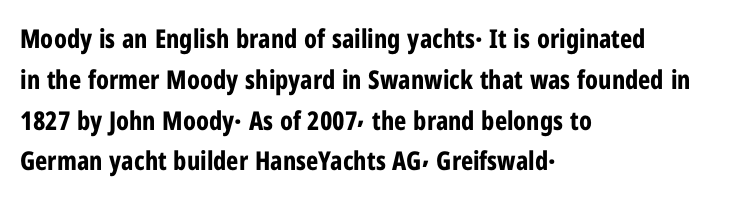
{"italic": "no", "bold": "yes", "underline": "no", "align": "left", "line_spacing": "normal", "line_spacing_ratio": 1.57, "letter_spacing": "normal", "letter_spacing_em": 0.0, "glyph_px": 26}
